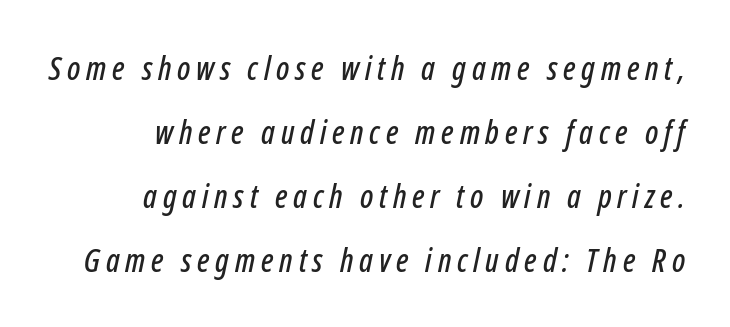
Q: Is the text italic (slanted)? A: Yes, it leans right by about 12 degrees.
Q: Is the text underlined? A: No.
Q: How is the paragraph aligned? A: Right-aligned.
Q: Is the spacing between lines tight, normal or loose? A: Loose.
Q: Width (condensed, normal, or wide)? A: Condensed.
Q: Stroke contrast? A: Low.
Q: x-height? A: Medium.
Q: Monospaced? A: No.
